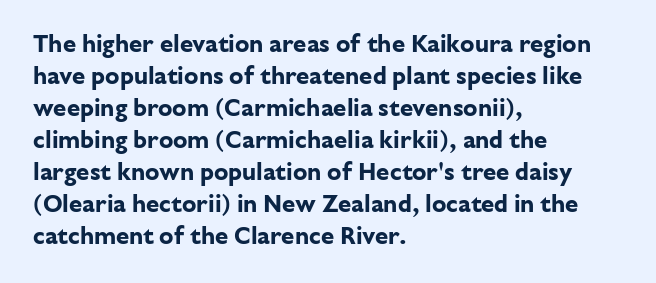
{"italic": "no", "bold": "yes", "underline": "no", "align": "left", "line_spacing": "normal", "line_spacing_ratio": 1.33, "letter_spacing": "normal", "letter_spacing_em": 0.0, "glyph_px": 24}
